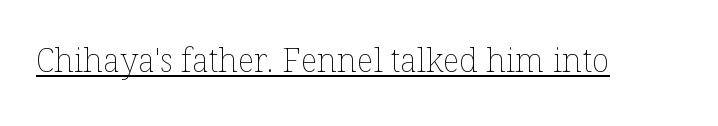
Q: Is the text bold? A: No.
Q: Is the text italic (slanted)? A: No, it is upright.
Q: Is the text underlined? A: Yes.
Q: Is the spacing between letters normal or unusually wide? A: Normal.
Q: Width (condensed, normal, or wide)? A: Normal.
Q: Stroke contrast? A: Low.
Q: x-height? A: Medium.
Q: Monospaced? A: No.
